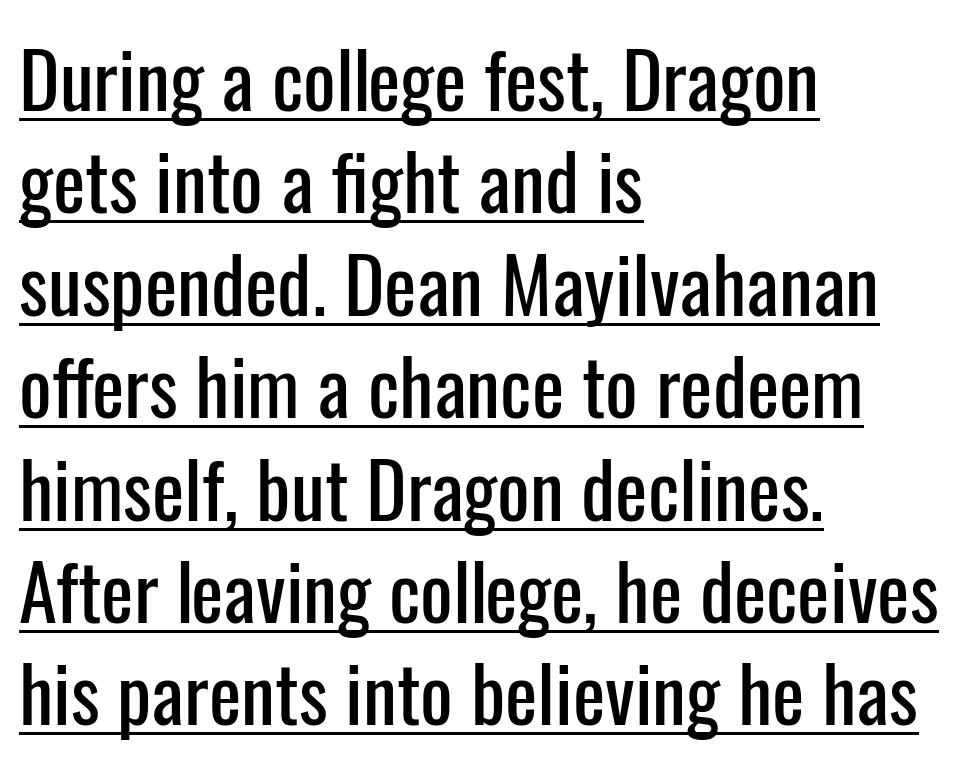
In designer terms, the underline attribute is active on this setting. Looks like regular typesetting: each glyph gets only the width it needs. Does extra space separate the letters? No, they use regular spacing. Notice how the stems are strictly vertical — no italics here. These lines stack with their left ends in a neat column.
